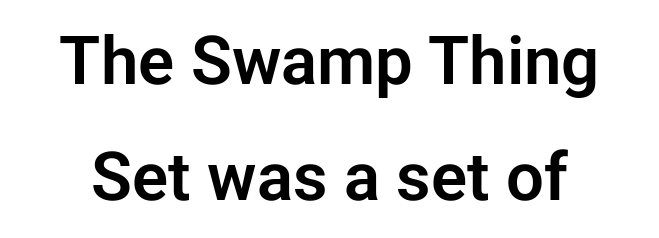
Q: Is the text italic (slanted)? A: No, it is upright.
Q: Is the typeface a serif or a sans-serif typeface? A: Sans-serif.
Q: Is the text underlined? A: No.
Q: Is the spacing between letters normal or unusually wide? A: Normal.
Q: Width (condensed, normal, or wide)? A: Normal.
Q: Stroke contrast? A: Low.
Q: x-height? A: Medium.
Q: Monospaced? A: No.
